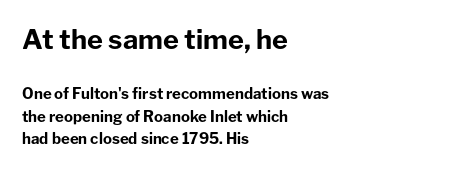
{"italic": "no", "bold": "yes", "underline": "no", "align": "left", "line_spacing": "normal", "line_spacing_ratio": 1.5, "letter_spacing": "normal", "letter_spacing_em": 0.0, "larger_block": "first", "size_ratio": 1.8, "glyph_px": 27}
